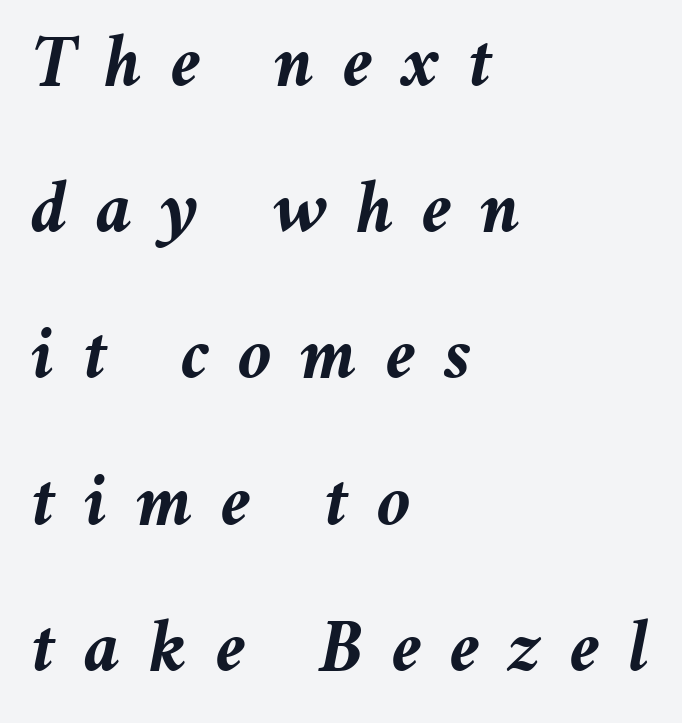
The image shows 75 px semibold type, italic (leaning right); set left-aligned, loose line spacing (1.95x), unusually wide letter spacing (+0.38 em), not underlined; medium stroke contrast and a medium x-height.
